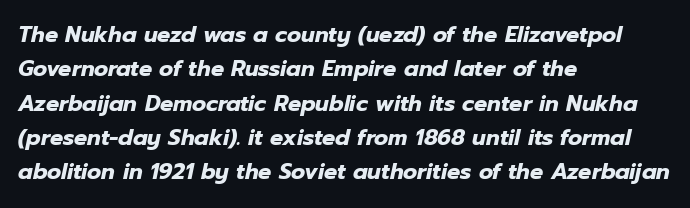
The image shows 22 px bold type, italic (leaning right); set left-aligned, normal line spacing (1.56x), normal letter spacing, not underlined.
